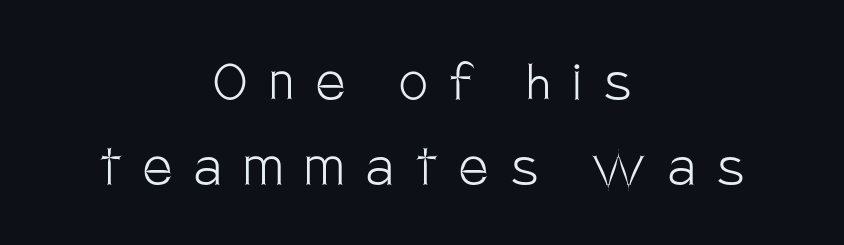
Q: Is the text bold? A: No.
Q: Is the text italic (slanted)? A: No, it is upright.
Q: Is the typeface a serif or a sans-serif typeface? A: Sans-serif.
Q: Is the text underlined? A: No.
Q: How is the paragraph aligned? A: Centered.
Q: Is the spacing between letters normal or unusually wide? A: Unusually wide.
Q: Is the spacing between lines tight, normal or loose? A: Normal.
Q: Width (condensed, normal, or wide)? A: Condensed.
Q: Stroke contrast? A: Low.
Q: x-height? A: Large.
Q: Monospaced? A: No.
